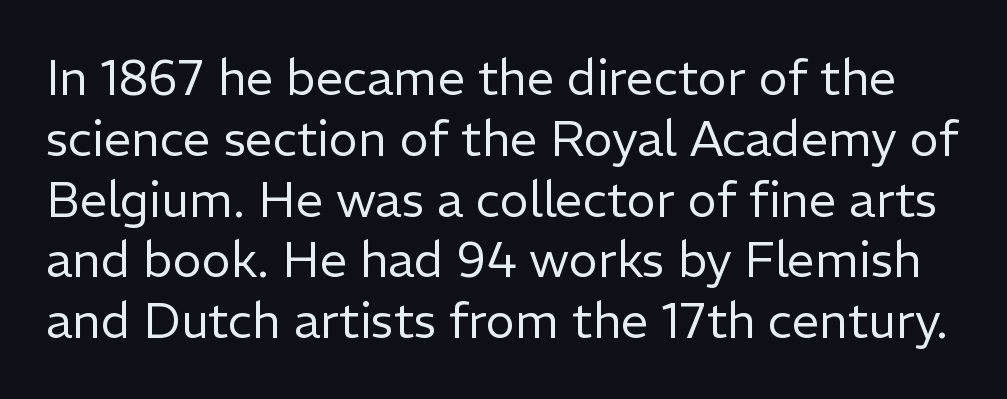
Q: Is the text bold? A: No.
Q: Is the text italic (slanted)? A: No, it is upright.
Q: Is the typeface a serif or a sans-serif typeface? A: Sans-serif.
Q: Is the text underlined? A: No.
Q: Is the spacing between letters normal or unusually wide? A: Normal.
Q: Width (condensed, normal, or wide)? A: Normal.
Q: Stroke contrast? A: Low.
Q: x-height? A: Medium.
Q: Monospaced? A: No.
